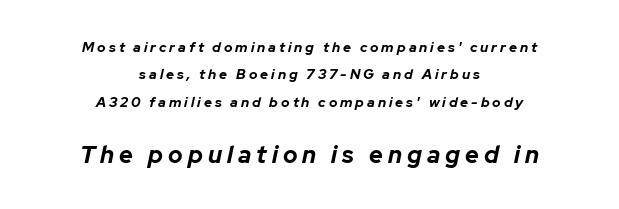
{"italic": "yes", "lean": "right", "slant_degrees": 12, "bold": "yes", "underline": "no", "align": "center", "line_spacing": "loose", "line_spacing_ratio": 1.95, "letter_spacing": "wide", "letter_spacing_em": 0.21, "larger_block": "second", "size_ratio": 1.71, "glyph_px": 24}
